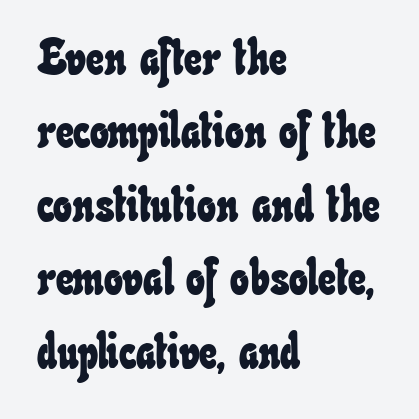
Q: Is the text underlined? A: No.
Q: How is the paragraph aligned? A: Left-aligned.
Q: Is the spacing between letters normal or unusually wide? A: Normal.
Q: Is the spacing between lines tight, normal or loose? A: Normal.
Q: Width (condensed, normal, or wide)? A: Condensed.
Q: Stroke contrast? A: Low.
Q: x-height? A: Small.
Q: Monospaced? A: No.
